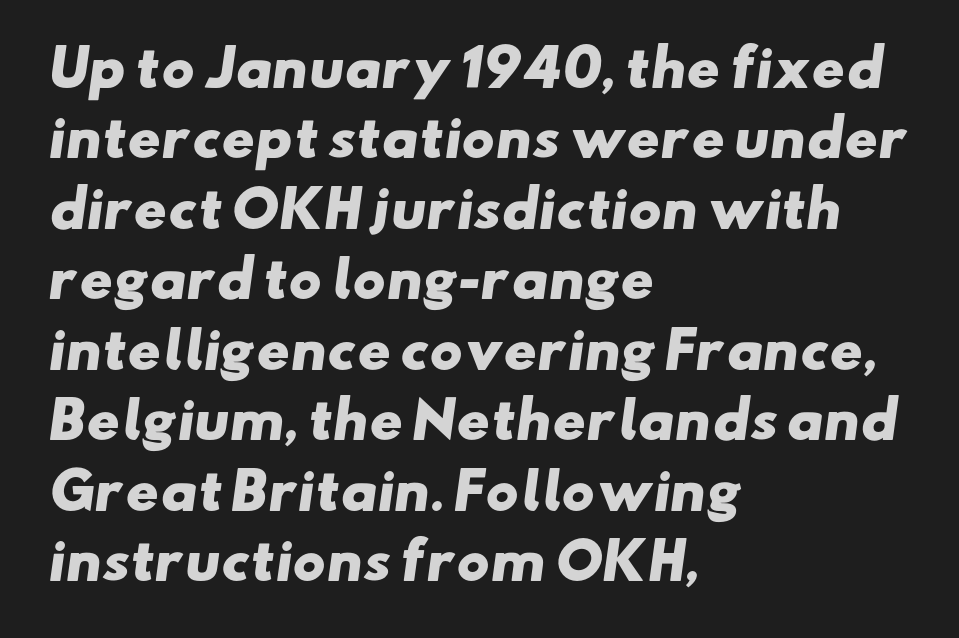
The image shows 50 px heavy, wide sans-serif type; set left-aligned, normal line spacing (1.41x), normal letter spacing, not underlined; low stroke contrast and a small x-height.
